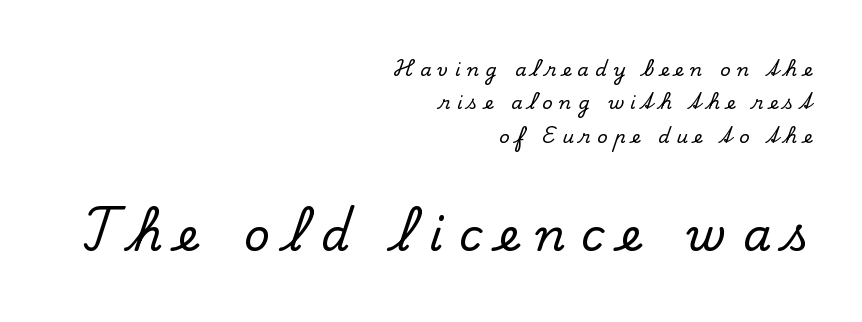
Q: Is the text italic (slanted)? A: Yes.
Q: Is the typeface a serif or a sans-serif typeface? A: Serif.
Q: Is the text underlined? A: No.
Q: How is the paragraph aligned? A: Right-aligned.
Q: Is the spacing between letters normal or unusually wide? A: Unusually wide.
Q: Which block of text is set in a larger size, the first (top) or the second (bottom)? A: The second (bottom) one.
Q: Width (condensed, normal, or wide)? A: Normal.
Q: Stroke contrast? A: Low.
Q: x-height? A: Small.
Q: Monospaced? A: No.
